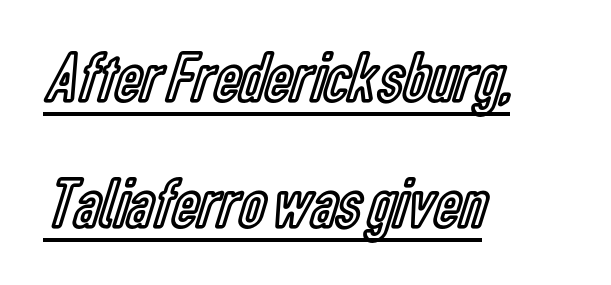
Q: Is the text italic (slanted)? A: Yes.
Q: Is the text underlined? A: Yes.
Q: How is the paragraph aligned? A: Left-aligned.
Q: Is the spacing between letters normal or unusually wide? A: Normal.
Q: Width (condensed, normal, or wide)? A: Condensed.
Q: x-height? A: Medium.
Q: Monospaced? A: No.
